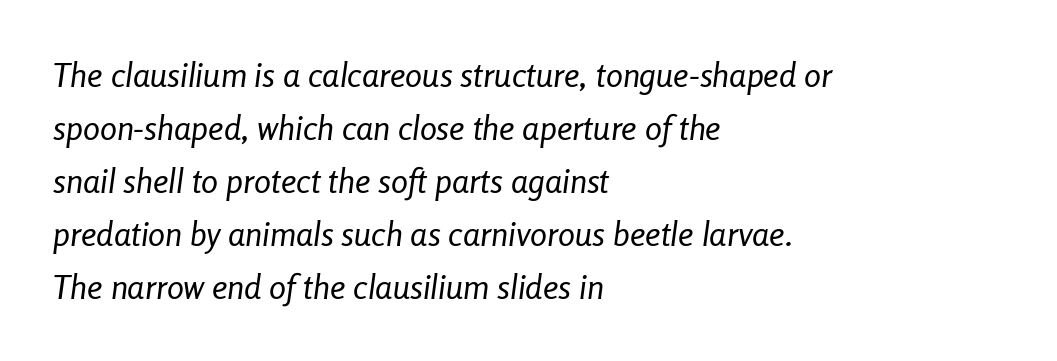
The image shows 34 px regular-weight, condensed type, italic (leaning right); set left-aligned, normal line spacing (1.56x), normal letter spacing, not underlined; low stroke contrast and a medium x-height.
